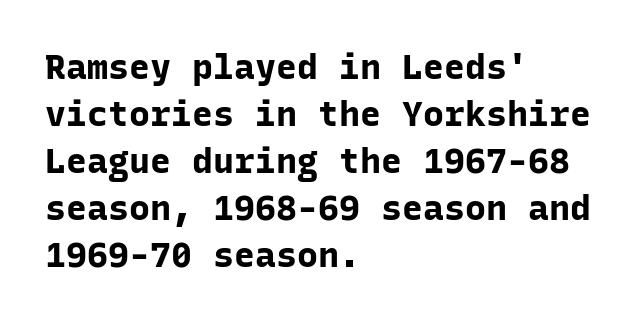
{"serif": "no", "italic": "no", "bold": "yes", "weight": "bold", "width": "normal", "stroke_contrast": "low", "x_height": "medium", "monospaced": "yes", "underline": "no", "align": "left", "line_spacing": "normal", "line_spacing_ratio": 1.34, "letter_spacing": "normal", "letter_spacing_em": 0.0, "glyph_px": 35}
